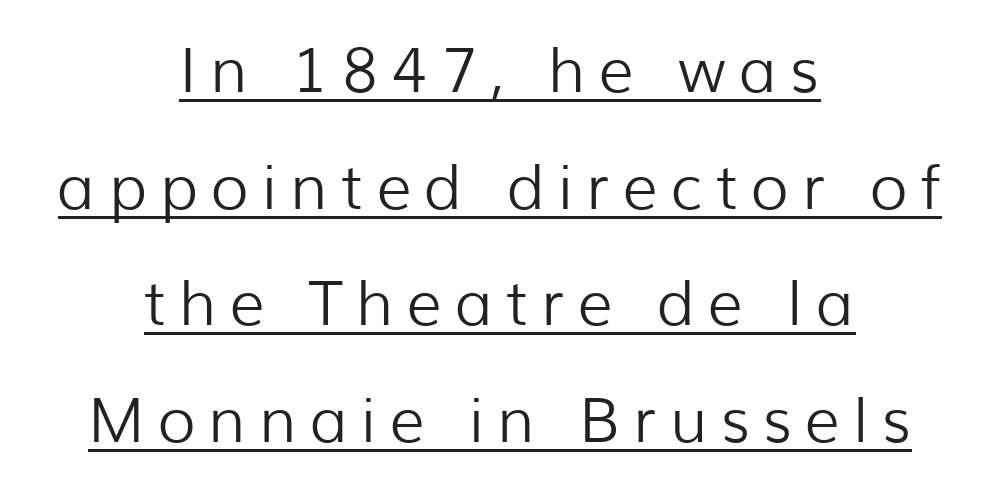
The image shows 62 px light sans-serif type, upright; set centered, line spacing 1.88x, unusually wide letter spacing (+0.21 em), underlined; low stroke contrast and a medium x-height.
